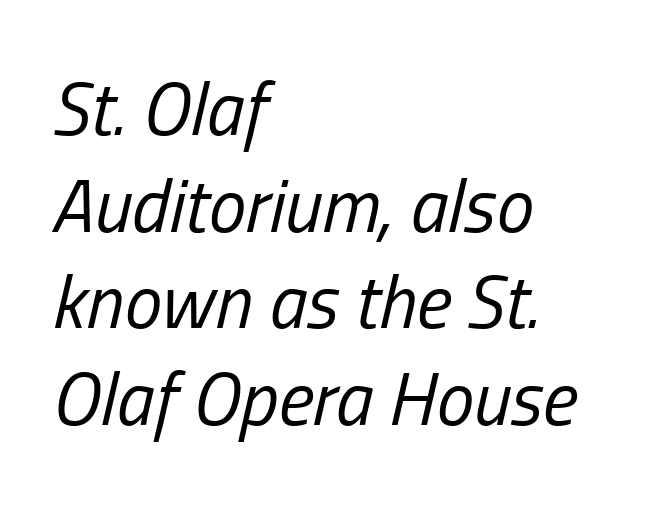
{"italic": "yes", "lean": "right", "slant_degrees": 13, "bold": "no", "weight": "regular", "width": "condensed", "stroke_contrast": "low", "x_height": "medium", "monospaced": "no", "underline": "no", "align": "left", "line_spacing": "normal", "line_spacing_ratio": 1.29, "letter_spacing": "normal", "letter_spacing_em": 0.0, "glyph_px": 75}
